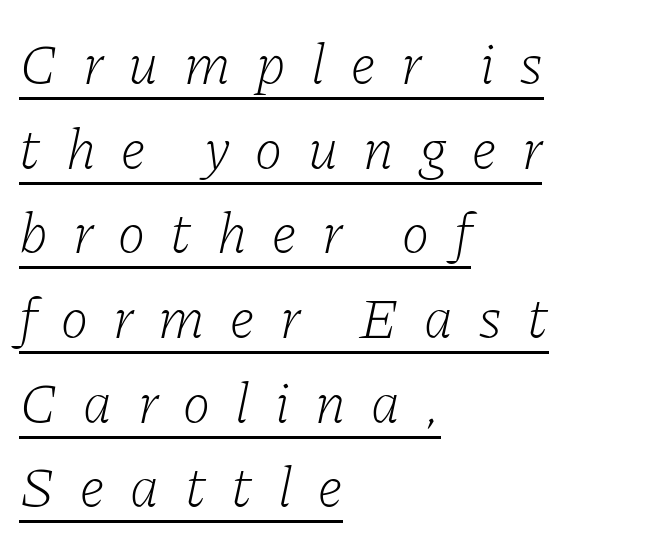
{"serif": "yes", "italic": "yes", "lean": "right", "slant_degrees": 11, "bold": "no", "weight": "light", "width": "normal", "stroke_contrast": "low", "x_height": "medium", "monospaced": "no", "underline": "yes", "align": "left", "line_spacing": "normal", "line_spacing_ratio": 1.46, "letter_spacing": "wide", "letter_spacing_em": 0.44, "glyph_px": 58}
